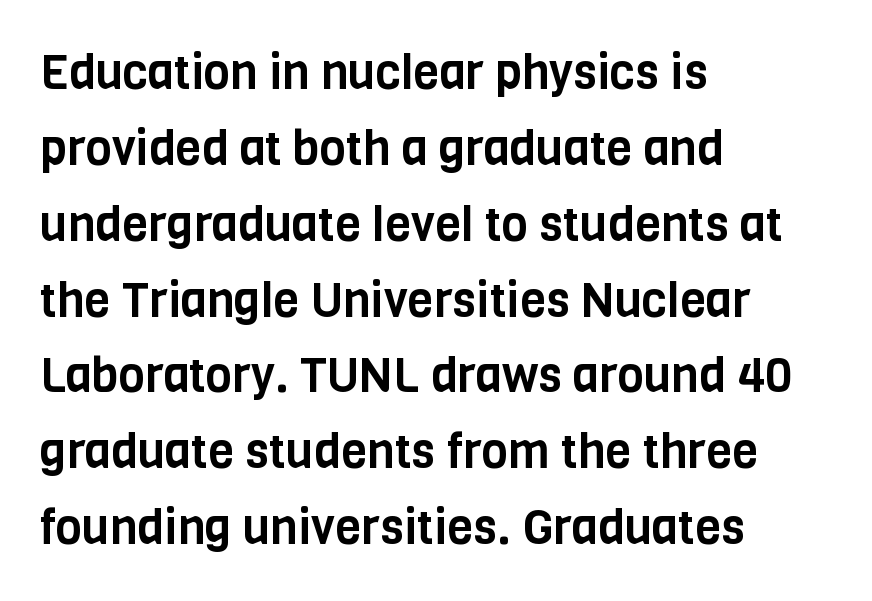
The image shows 48 px condensed sans-serif type, upright; set left-aligned, normal line spacing (1.58x), normal letter spacing, not underlined; low stroke contrast and a large x-height.
